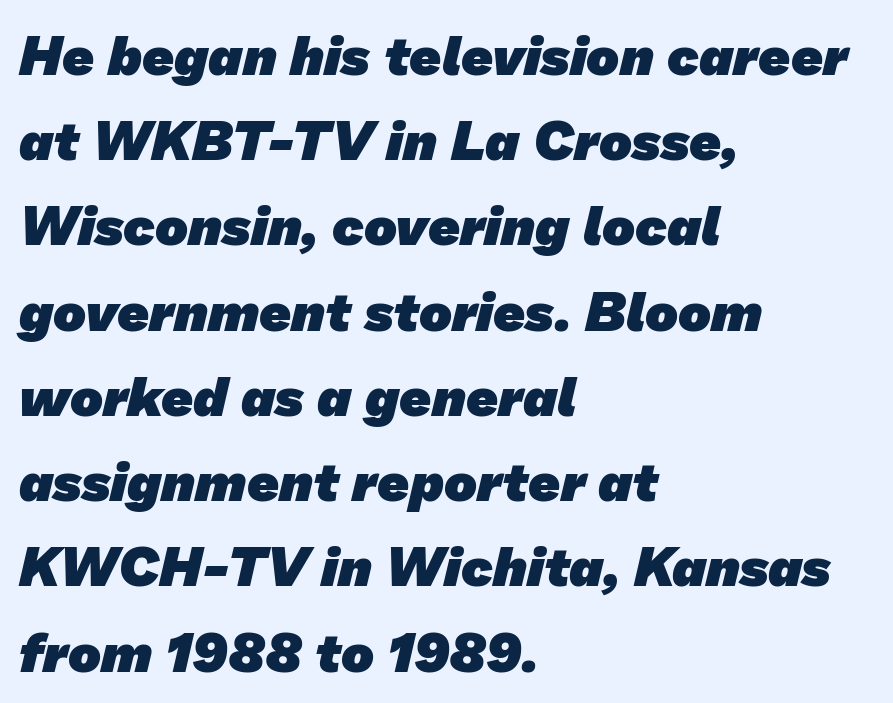
The image shows 55 px heavy sans-serif type; set left-aligned, normal line spacing (1.55x), normal letter spacing, not underlined; low stroke contrast and a medium x-height.
